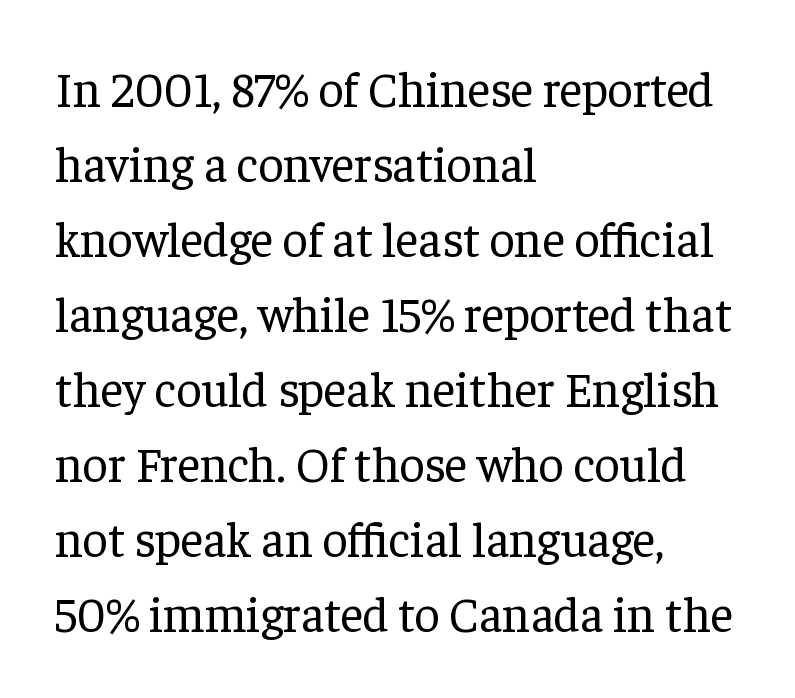
The image shows 49 px regular-weight serif type, upright; set left-aligned, normal line spacing (1.53x), normal letter spacing, not underlined; low stroke contrast and a medium x-height.
